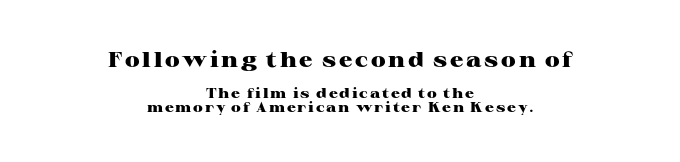
{"italic": "no", "bold": "yes", "underline": "no", "align": "center", "line_spacing": "tight", "line_spacing_ratio": 1.0, "larger_block": "first", "size_ratio": 1.5, "glyph_px": 21}
